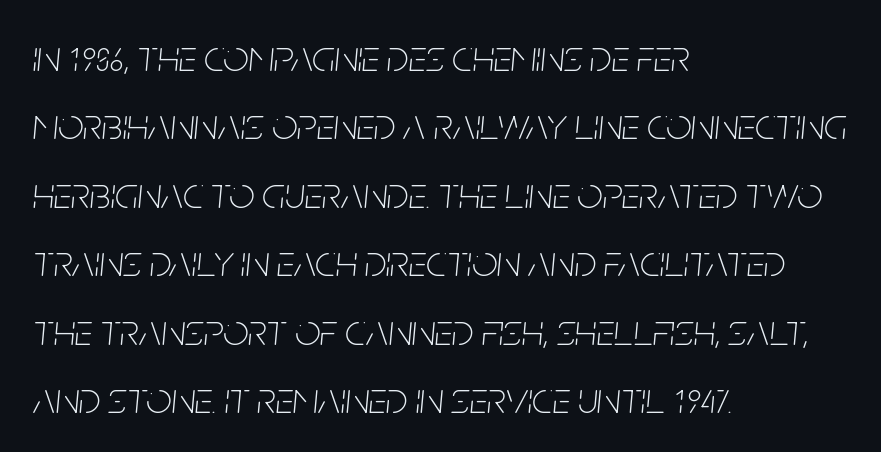
Q: Is the text bold? A: No.
Q: Is the text italic (slanted)? A: Yes, it leans right by about 5 degrees.
Q: Is the text underlined? A: No.
Q: How is the paragraph aligned? A: Left-aligned.
Q: Is the spacing between letters normal or unusually wide? A: Normal.
Q: Is the spacing between lines tight, normal or loose? A: Normal.
Q: Width (condensed, normal, or wide)? A: Condensed.
Q: Stroke contrast? A: Low.
Q: x-height? A: Large.
Q: Monospaced? A: No.
